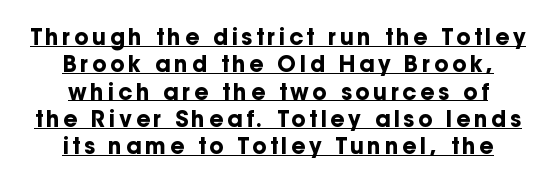
{"italic": "no", "bold": "yes", "underline": "yes", "align": "center", "line_spacing_ratio": 1.24, "glyph_px": 22}
